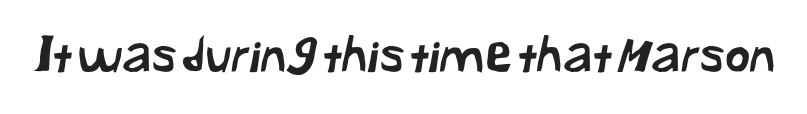
The type family on display is of the sans-serif kind. Between one letter and the next there's only the usual sliver of space. Character widths vary here, with narrow letters taking less room than wide ones. Nobody drew a line under any word here.
